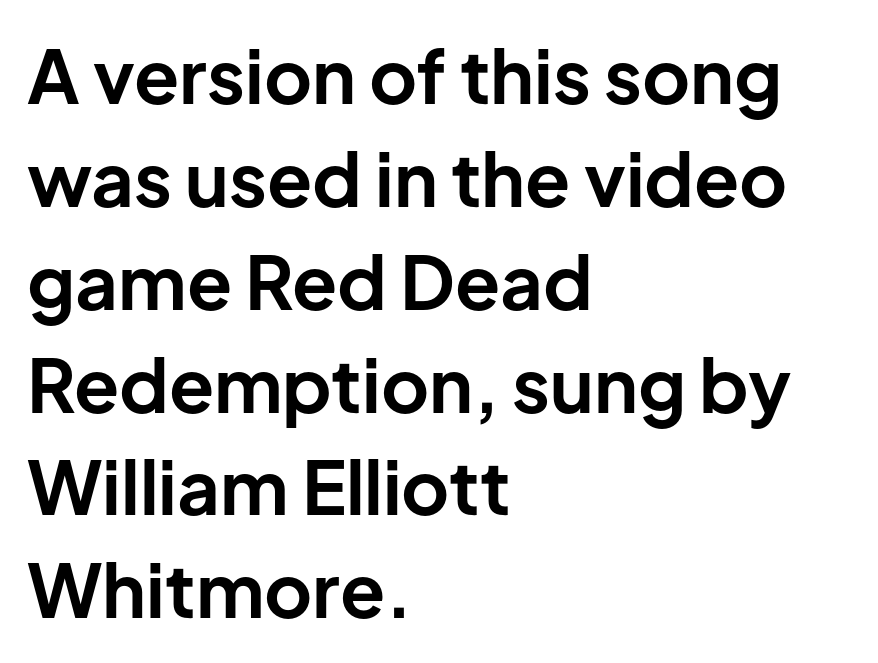
Q: Is the text bold? A: Yes.
Q: Is the text italic (slanted)? A: No, it is upright.
Q: Is the typeface a serif or a sans-serif typeface? A: Sans-serif.
Q: Is the text underlined? A: No.
Q: How is the paragraph aligned? A: Left-aligned.
Q: Is the spacing between letters normal or unusually wide? A: Normal.
Q: Is the spacing between lines tight, normal or loose? A: Normal.
Q: Width (condensed, normal, or wide)? A: Normal.
Q: Stroke contrast? A: Low.
Q: x-height? A: Medium.
Q: Monospaced? A: No.
